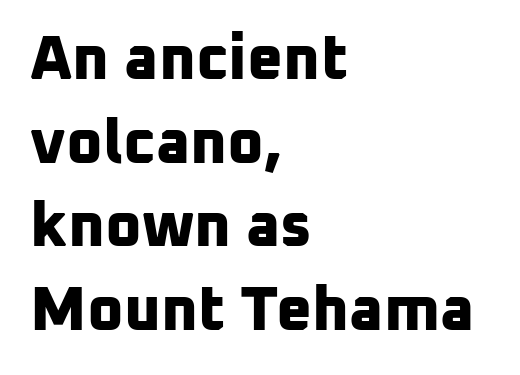
Honestly, the letter spacing is just normal — you wouldn't notice it. The area under the type is left untouched. The typeface chosen for these lines omits serifs. The passage is arranged the way most books set body copy — flush left. The block of text has a typical density, with ordinary space between rows. The passage shown is typed in a proportional face where columns would drift.
